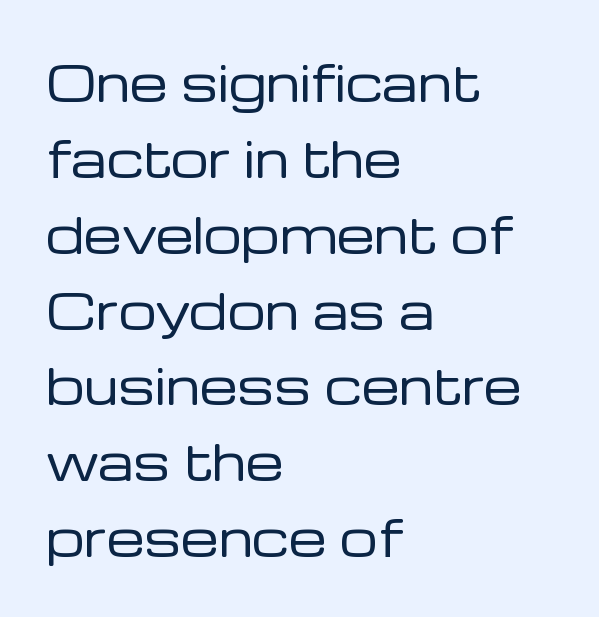
The image shows 48 px regular-weight sans-serif type, upright; set left-aligned, normal line spacing (1.58x), normal letter spacing, not underlined; low stroke contrast and a medium x-height.
